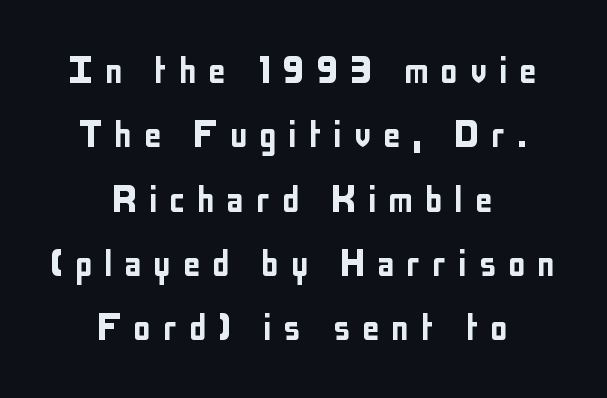
Q: Is the text italic (slanted)? A: No, it is upright.
Q: Is the typeface a serif or a sans-serif typeface? A: Sans-serif.
Q: Is the text underlined? A: No.
Q: How is the paragraph aligned? A: Centered.
Q: Is the spacing between letters normal or unusually wide? A: Unusually wide.
Q: Is the spacing between lines tight, normal or loose? A: Normal.
Q: Width (condensed, normal, or wide)? A: Condensed.
Q: Stroke contrast? A: Low.
Q: x-height? A: Medium.
Q: Monospaced? A: No.
